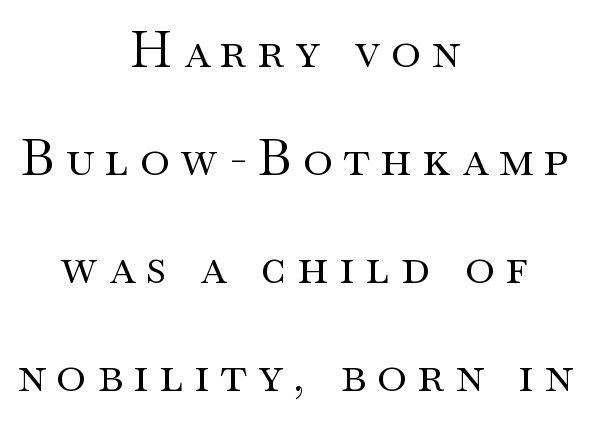
Q: Is the text bold? A: No.
Q: Is the text italic (slanted)? A: No, it is upright.
Q: Is the typeface a serif or a sans-serif typeface? A: Serif.
Q: Is the text underlined? A: No.
Q: How is the paragraph aligned? A: Centered.
Q: Is the spacing between letters normal or unusually wide? A: Unusually wide.
Q: Is the spacing between lines tight, normal or loose? A: Loose.
Q: Width (condensed, normal, or wide)? A: Wide.
Q: Stroke contrast? A: Medium.
Q: x-height? A: Small.
Q: Monospaced? A: No.
